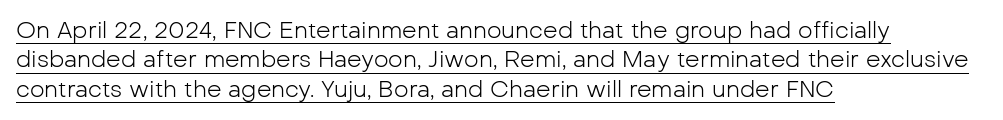
Q: Is the text bold? A: No.
Q: Is the text italic (slanted)? A: No, it is upright.
Q: Is the text underlined? A: Yes.
Q: How is the paragraph aligned? A: Left-aligned.
Q: Is the spacing between letters normal or unusually wide? A: Normal.
Q: Is the spacing between lines tight, normal or loose? A: Normal.
